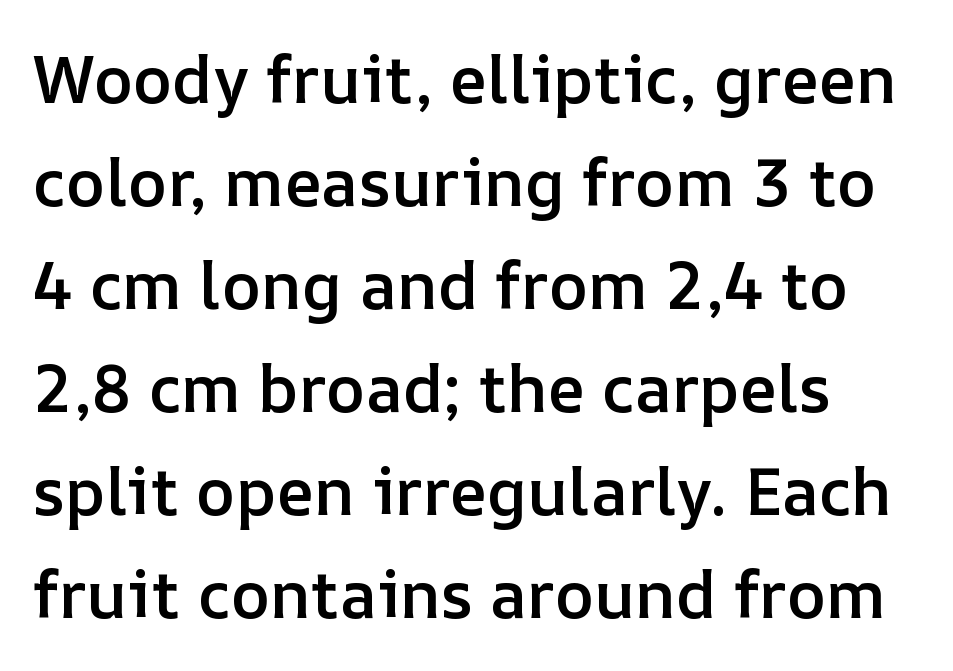
Set as a demibold, roughly 600 on the weight scale. Has an underline been added? It has not. Posture: upright roman. Is this a fixed-width face? No — the glyphs have proportional, varying widths. Baseline-to-baseline distance is the conventional proportion of letter height.
